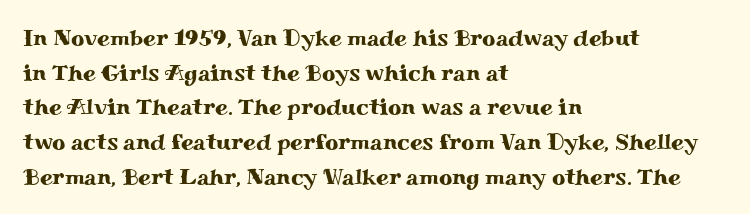
Q: Is the text italic (slanted)? A: No, it is upright.
Q: Is the text underlined? A: No.
Q: How is the paragraph aligned? A: Left-aligned.
Q: Is the spacing between letters normal or unusually wide? A: Normal.
Q: Is the spacing between lines tight, normal or loose? A: Normal.
